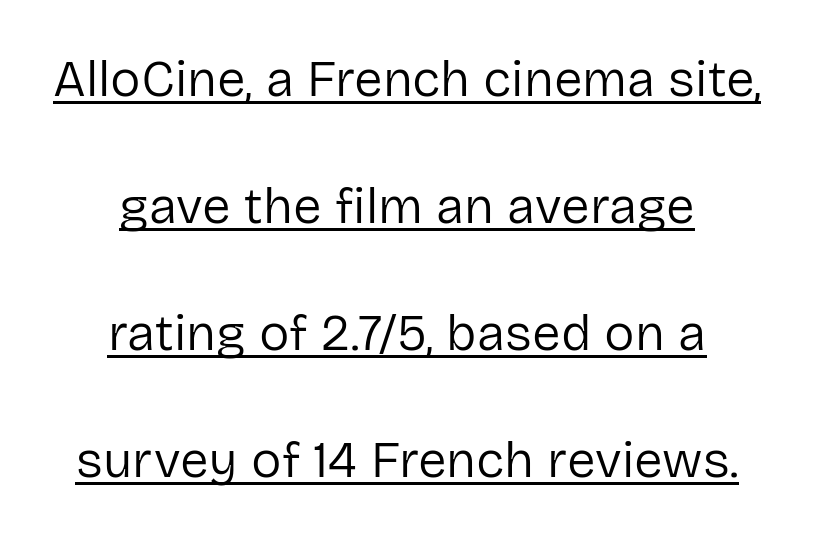
You can tell it's not italic because the verticals are truly vertical. These lines are centered, leaving both edges ragged. Letters have the restrained weight of plain body copy at most. Letter spacing: default. Font category for this specimen: sans-serif. Do the characters align in a grid? No, the font is proportional.
